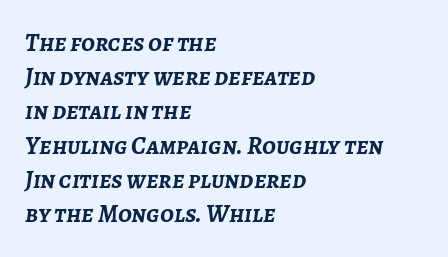
{"italic": "yes", "lean": "right", "slant_degrees": 7, "bold": "yes", "underline": "no", "align": "left", "line_spacing": "normal", "line_spacing_ratio": 1.37, "letter_spacing": "normal", "letter_spacing_em": 0.0, "glyph_px": 25}
